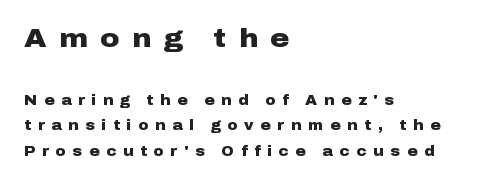
{"italic": "no", "bold": "yes", "underline": "no", "align": "left", "line_spacing_ratio": 1.81, "letter_spacing": "wide", "letter_spacing_em": 0.48, "larger_block": "first", "size_ratio": 1.86, "glyph_px": 26}
